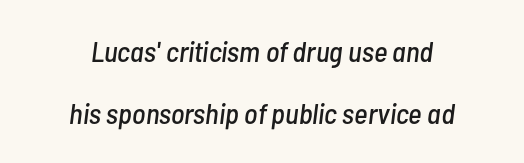
{"italic": "yes", "lean": "right", "slant_degrees": 7, "width": "condensed", "stroke_contrast": "low", "x_height": "medium", "monospaced": "no", "underline": "no", "align": "center", "line_spacing": "loose", "line_spacing_ratio": 2.13, "letter_spacing": "normal", "letter_spacing_em": 0.0, "glyph_px": 29}
